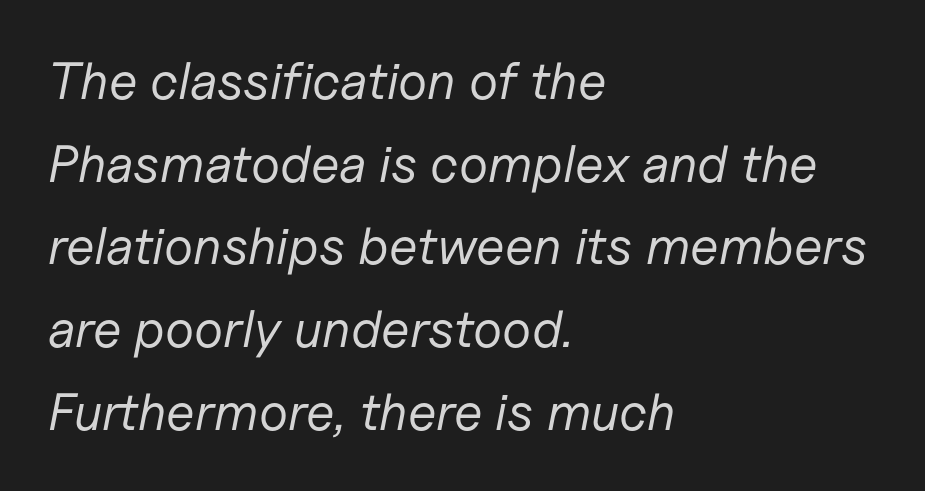
The image shows 52 px regular-weight type, italic (leaning right); set left-aligned, normal line spacing (1.59x), normal letter spacing, not underlined; low stroke contrast and a medium x-height.
